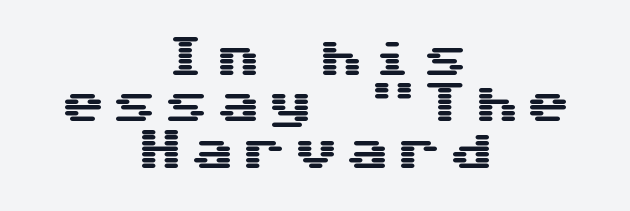
Q: Is the text italic (slanted)? A: No, it is upright.
Q: Is the typeface a serif or a sans-serif typeface? A: Sans-serif.
Q: Is the text underlined? A: No.
Q: How is the paragraph aligned? A: Centered.
Q: Is the spacing between lines tight, normal or loose? A: Tight.
Q: Width (condensed, normal, or wide)? A: Wide.
Q: Stroke contrast? A: Medium.
Q: x-height? A: Medium.
